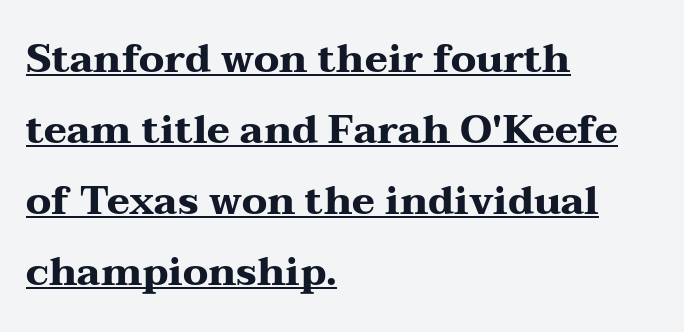
{"serif": "yes", "italic": "no", "bold": "yes", "weight": "heavy", "width": "wide", "stroke_contrast": "medium", "x_height": "medium", "monospaced": "no", "underline": "yes", "align": "left", "line_spacing_ratio": 1.82, "letter_spacing": "normal", "letter_spacing_em": 0.0, "glyph_px": 39}
